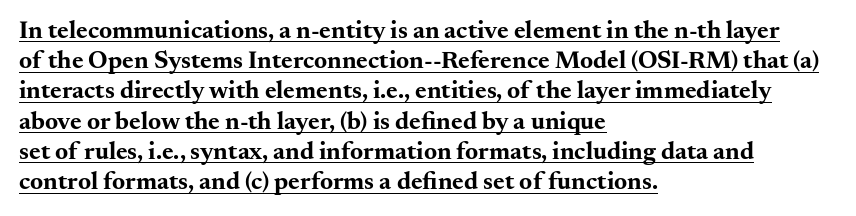
This sample is left-justified, so line endings fall wherever the words run out. Is the letter spacing exaggerated? No — it looks like the ordinary default. It's the straight-up-and-down kind of type. Underlining? Definitely there. Caption: bold face, heavy strokes.
